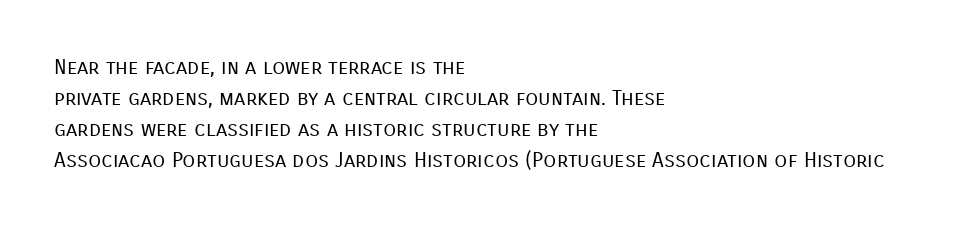
Q: Is the text bold? A: No.
Q: Is the text italic (slanted)? A: No, it is upright.
Q: Is the text underlined? A: No.
Q: How is the paragraph aligned? A: Left-aligned.
Q: Is the spacing between letters normal or unusually wide? A: Normal.
Q: Is the spacing between lines tight, normal or loose? A: Normal.
